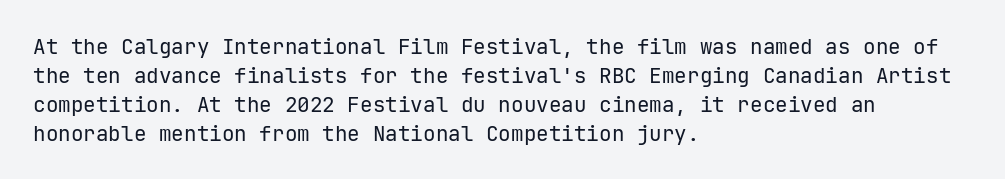
Letters rest on an invisible, unmarked baseline. Heaviness? Minimal to ordinary, like unemphasized prose. The rendering anchors every line to the left-hand side. The line-height multiplier appears to be the usual default.
